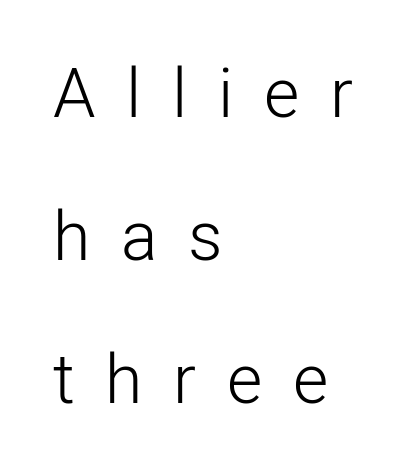
The image shows 68 px light sans-serif type, upright; set left-aligned, loose line spacing (2.1x), unusually wide letter spacing (+0.45 em), not underlined; low stroke contrast and a medium x-height.
